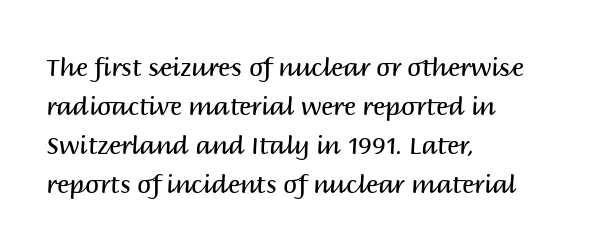
The space between consecutive lines is moderate. In terms of letterspacing, this is plain default setting. This rendering features lettering with no underline. Is the stroke heavy? The answer is a plain regular-or-lighter.
